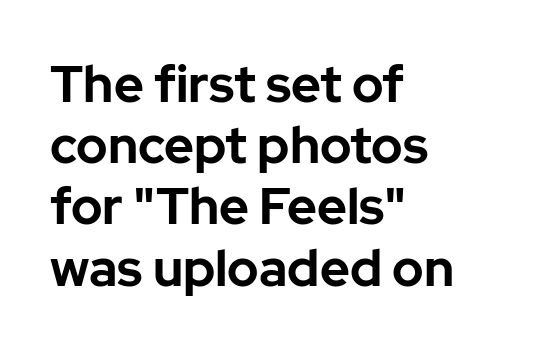
The image shows 51 px bold sans-serif type, upright; set left-aligned, line spacing 1.2x, normal letter spacing, not underlined; low stroke contrast and a medium x-height.
